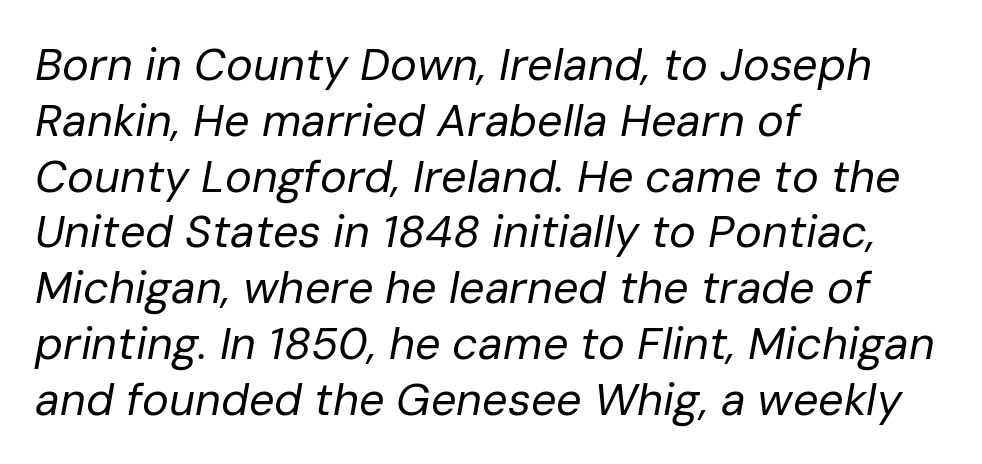
{"italic": "yes", "lean": "right", "slant_degrees": 10, "bold": "no", "weight": "regular", "width": "normal", "stroke_contrast": "low", "x_height": "medium", "monospaced": "no", "underline": "no", "align": "left", "line_spacing_ratio": 1.24, "letter_spacing": "normal", "letter_spacing_em": 0.0, "glyph_px": 45}
